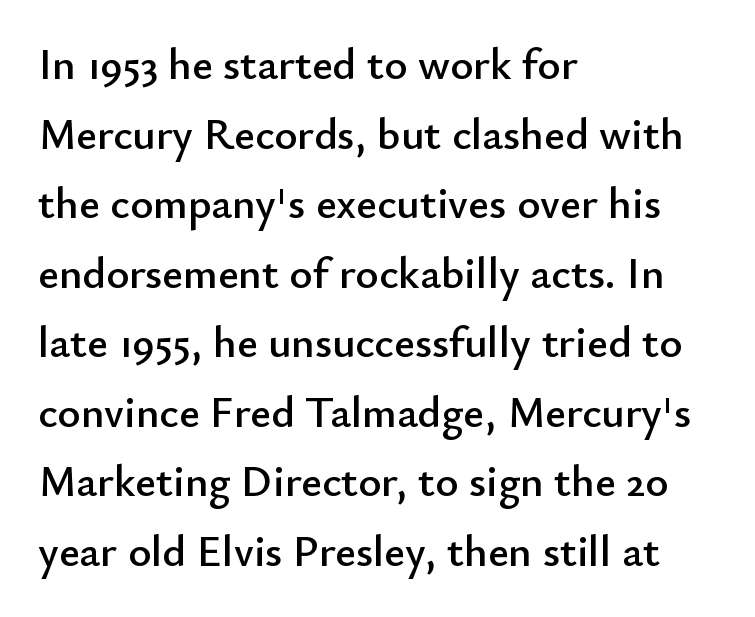
The lettering stays uniformly vertical, giving the passage a roman look. Looks like regular typesetting: each glyph gets only the width it needs. Just letters on the line, the space beneath them empty. The setting favours the left margin, as ordinary paragraphs usually do. Font category for this specimen: sans-serif.
